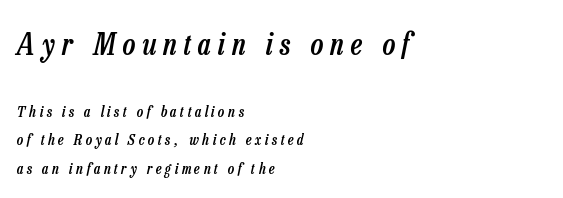
Q: Is the text bold? A: Semi-bold.
Q: Is the text italic (slanted)? A: Yes, it leans right by about 13 degrees.
Q: Is the text underlined? A: No.
Q: How is the paragraph aligned? A: Left-aligned.
Q: Is the spacing between letters normal or unusually wide? A: Unusually wide.
Q: Is the spacing between lines tight, normal or loose? A: Loose.
Q: Which block of text is set in a larger size, the first (top) or the second (bottom)? A: The first (top) one.
Q: Width (condensed, normal, or wide)? A: Condensed.
Q: Stroke contrast? A: Low.
Q: x-height? A: Medium.
Q: Monospaced? A: No.
